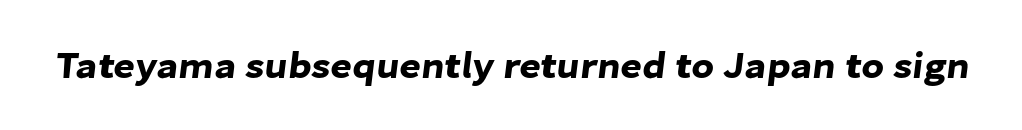
The image shows 37 px sans-serif type; set normal letter spacing, not underlined; low stroke contrast and a medium x-height.
